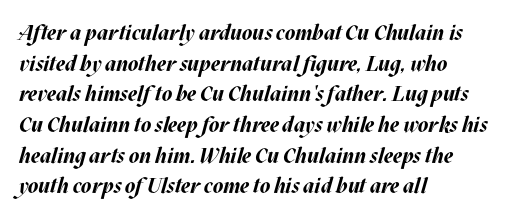
Q: Is the text bold? A: Yes.
Q: Is the text italic (slanted)? A: Yes, it leans right by about 17 degrees.
Q: Is the text underlined? A: No.
Q: How is the paragraph aligned? A: Left-aligned.
Q: Is the spacing between letters normal or unusually wide? A: Normal.
Q: Is the spacing between lines tight, normal or loose? A: Normal.
